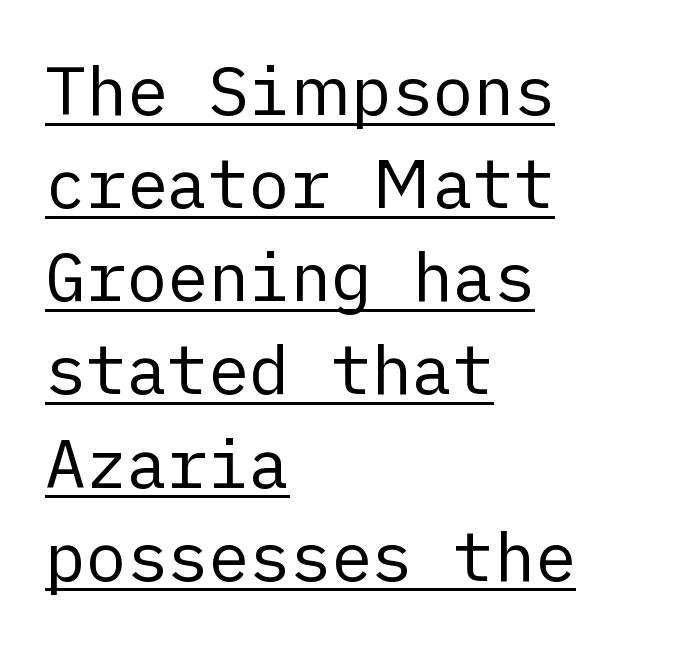
Q: Is the text bold? A: No.
Q: Is the text italic (slanted)? A: No, it is upright.
Q: Is the typeface a serif or a sans-serif typeface? A: Sans-serif.
Q: Is the text underlined? A: Yes.
Q: How is the paragraph aligned? A: Left-aligned.
Q: Is the spacing between letters normal or unusually wide? A: Normal.
Q: Is the spacing between lines tight, normal or loose? A: Normal.
Q: Width (condensed, normal, or wide)? A: Normal.
Q: Stroke contrast? A: Low.
Q: x-height? A: Medium.
